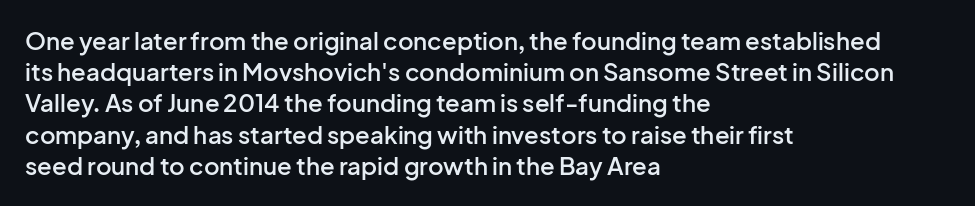
The image shows 24 px text type, upright; set left-aligned, normal line spacing (1.3x), normal letter spacing, not underlined.
